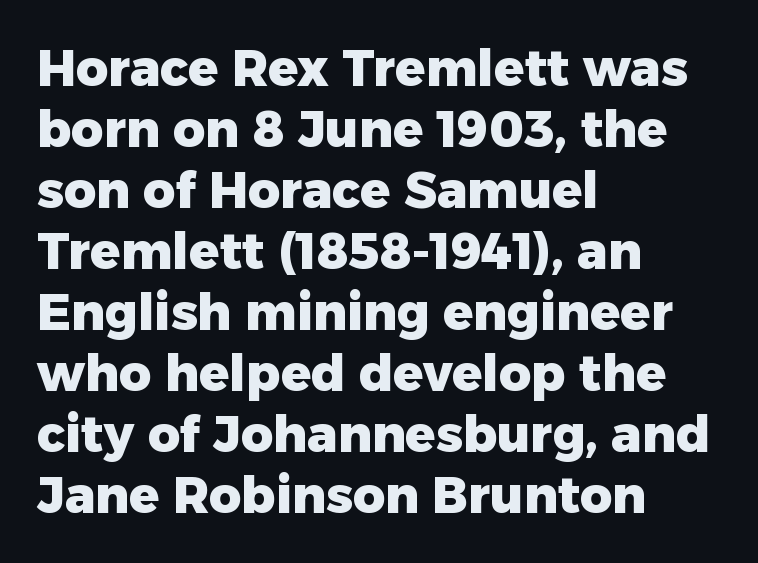
Proportional: the letters do not fall into vertical columns. Inter-character spacing is left at the font's built-in metrics. Does the weight exceed regular? Yes, all the way to bold. Each row of text sits above clean, open space. Classification — sans serif. No italicization has been applied; the sample stays upright.
